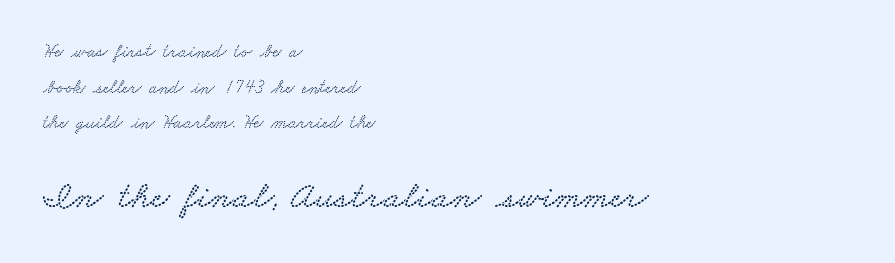
{"serif": "yes", "width": "wide", "stroke_contrast": "low", "x_height": "small", "monospaced": "no", "underline": "no", "align": "left", "line_spacing_ratio": 1.88, "letter_spacing": "normal", "letter_spacing_em": 0.0, "larger_block": "second", "size_ratio": 2.0, "glyph_px": 38}
